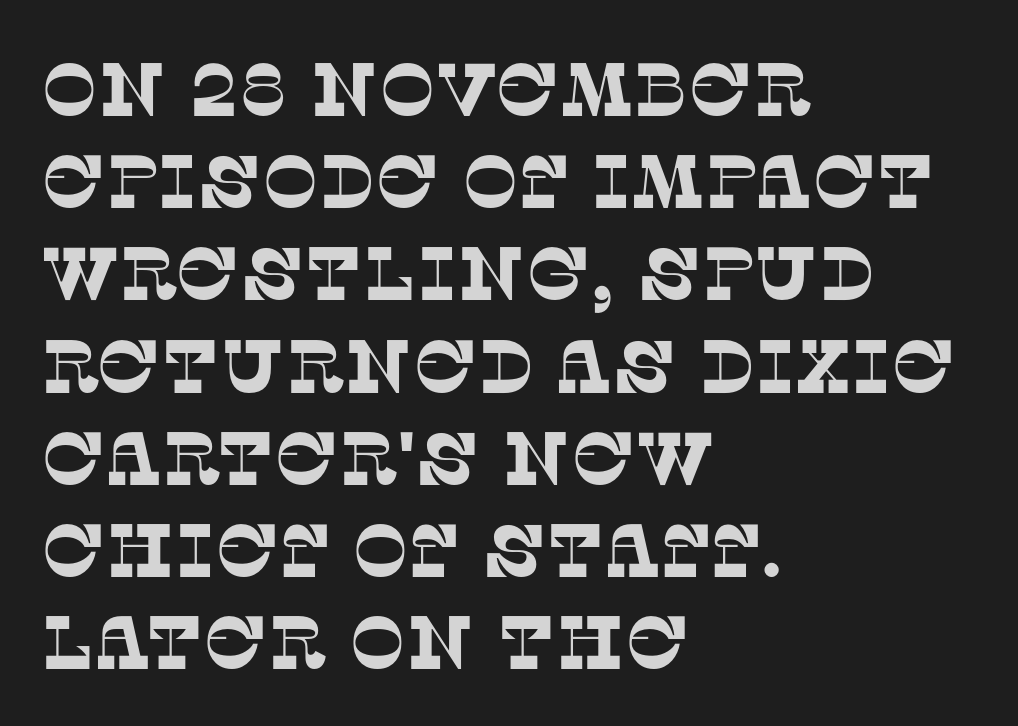
{"serif": "yes", "width": "normal", "stroke_contrast": "low", "x_height": "large", "monospaced": "no", "underline": "no", "align": "left", "line_spacing_ratio": 1.23, "letter_spacing": "normal", "letter_spacing_em": 0.0, "glyph_px": 75}
